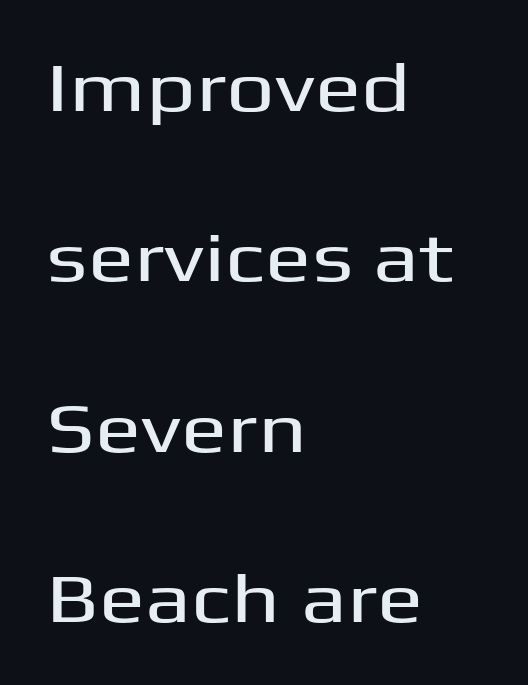
The image shows 69 px wide sans-serif type, upright; set left-aligned, loose line spacing (2.47x), normal letter spacing, not underlined; medium stroke contrast and a medium x-height.
